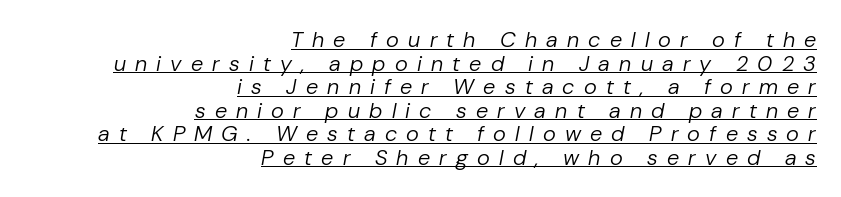
The image shows 22 px text type, italic (leaning right); set right-aligned, tight line spacing (1.07x), unusually wide letter spacing (+0.42 em), underlined.
